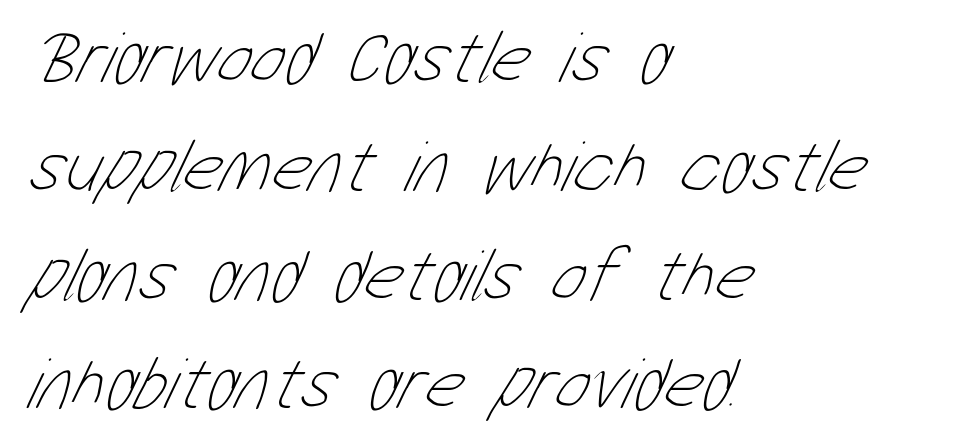
The image shows 74 px thin, condensed type; set left-aligned, normal line spacing (1.47x), normal letter spacing, not underlined; low stroke contrast and a medium x-height.
